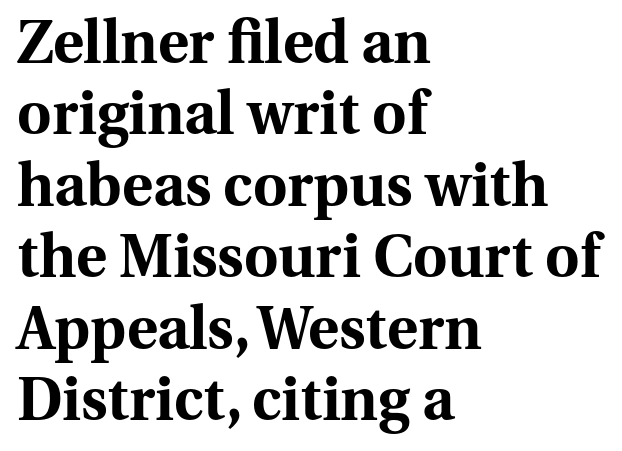
Q: Is the text bold? A: Yes.
Q: Is the text italic (slanted)? A: No, it is upright.
Q: Is the typeface a serif or a sans-serif typeface? A: Serif.
Q: Is the text underlined? A: No.
Q: How is the paragraph aligned? A: Left-aligned.
Q: Is the spacing between letters normal or unusually wide? A: Normal.
Q: Width (condensed, normal, or wide)? A: Normal.
Q: Stroke contrast? A: Medium.
Q: x-height? A: Medium.
Q: Monospaced? A: No.
